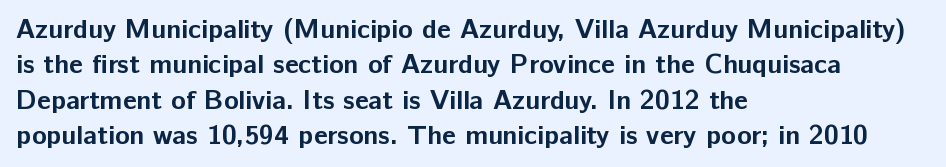
{"italic": "no", "bold": "yes", "underline": "no", "align": "left", "line_spacing": "normal", "line_spacing_ratio": 1.31, "letter_spacing": "normal", "letter_spacing_em": 0.0, "glyph_px": 27}
